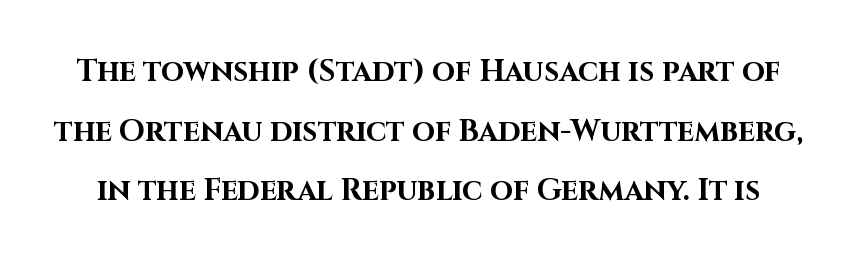
The image shows 30 px bold sans-serif type, upright; set loose line spacing (1.99x), normal letter spacing, not underlined; high stroke contrast and a large x-height.
